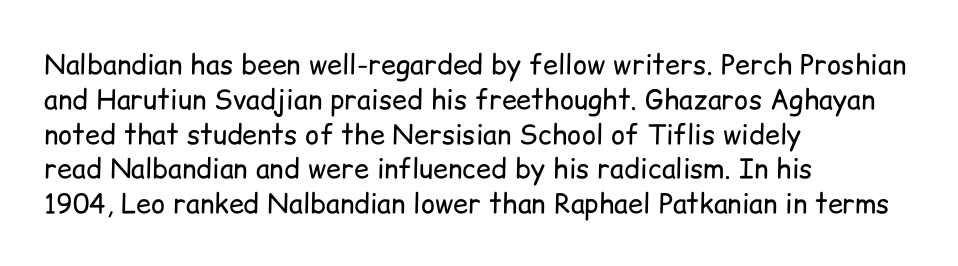
The image shows 27 px text type, upright; set left-aligned, normal line spacing (1.29x), normal letter spacing, not underlined.
